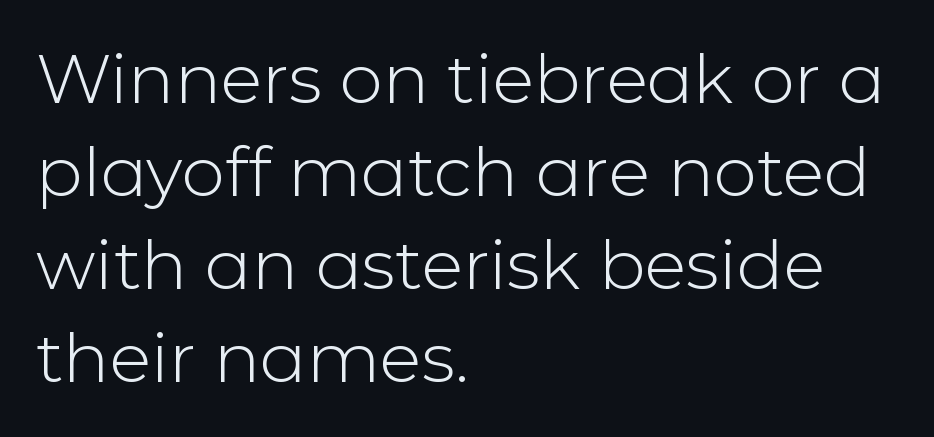
{"serif": "no", "italic": "no", "bold": "no", "weight": "light", "width": "normal", "stroke_contrast": "low", "x_height": "medium", "monospaced": "no", "underline": "no", "align": "left", "line_spacing": "normal", "line_spacing_ratio": 1.35, "letter_spacing": "normal", "letter_spacing_em": 0.0, "glyph_px": 69}
